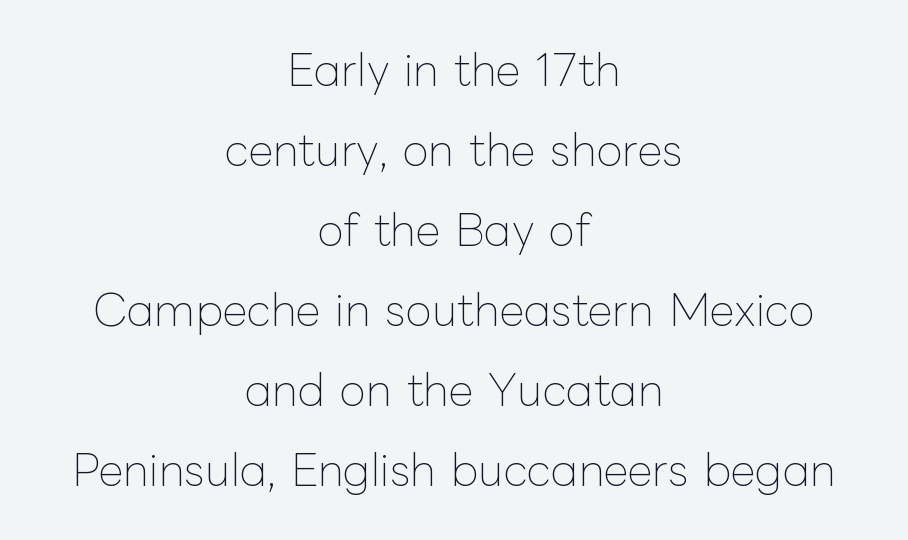
Q: Is the text bold? A: No.
Q: Is the text italic (slanted)? A: No, it is upright.
Q: Is the text underlined? A: No.
Q: How is the paragraph aligned? A: Centered.
Q: Is the spacing between letters normal or unusually wide? A: Normal.
Q: Width (condensed, normal, or wide)? A: Normal.
Q: Stroke contrast? A: Low.
Q: x-height? A: Medium.
Q: Monospaced? A: No.
